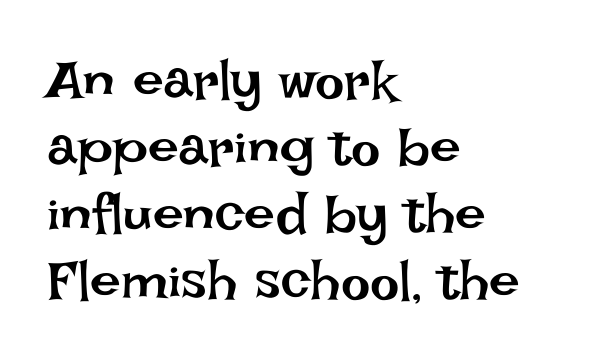
{"italic": "no", "bold": "no", "weight": "regular", "width": "normal", "stroke_contrast": "low", "x_height": "large", "monospaced": "no", "underline": "no", "align": "left", "line_spacing_ratio": 1.22, "letter_spacing": "normal", "letter_spacing_em": 0.0, "glyph_px": 55}
